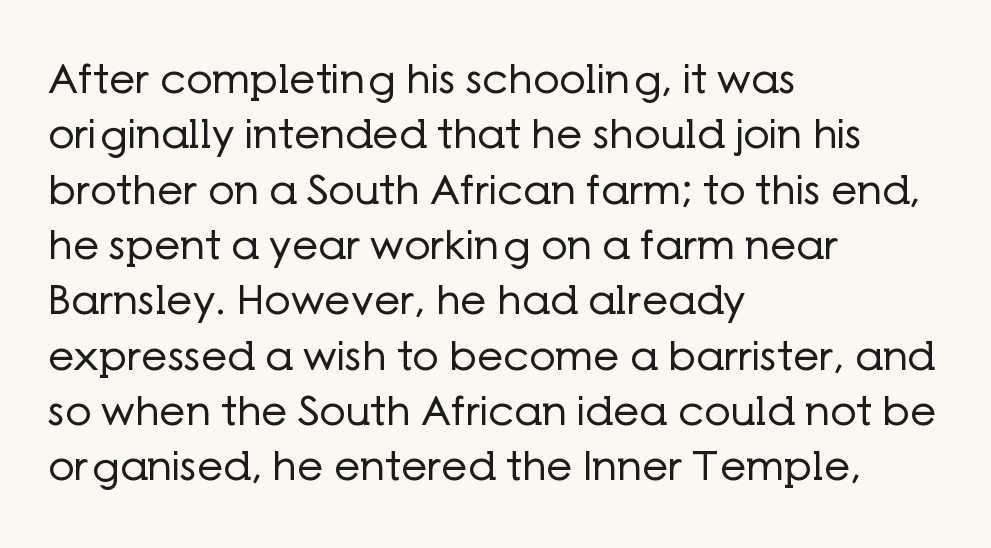
{"serif": "no", "italic": "no", "bold": "no", "weight": "regular", "width": "normal", "stroke_contrast": "low", "x_height": "medium", "monospaced": "no", "underline": "no", "align": "left", "line_spacing": "normal", "line_spacing_ratio": 1.35, "letter_spacing": "normal", "letter_spacing_em": 0.0, "glyph_px": 41}
